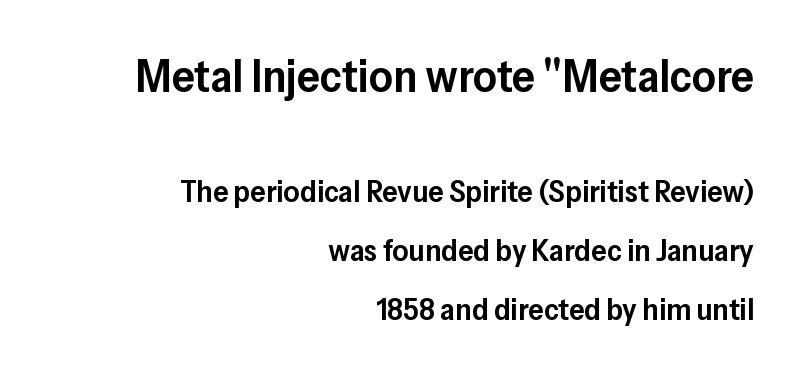
{"serif": "no", "italic": "no", "bold": "semi", "weight": "semibold", "width": "normal", "stroke_contrast": "low", "x_height": "medium", "monospaced": "no", "underline": "no", "align": "right", "line_spacing": "loose", "line_spacing_ratio": 1.9, "letter_spacing": "normal", "letter_spacing_em": 0.0, "larger_block": "first", "size_ratio": 1.48, "glyph_px": 46}
